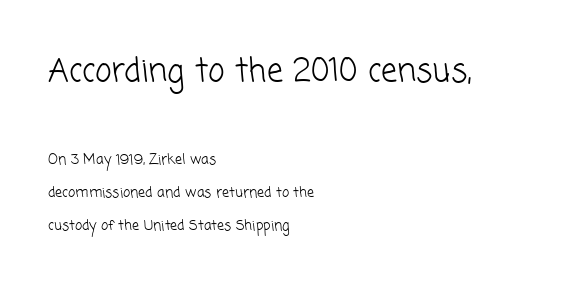
The image shows 32 px light sans-serif type; set left-aligned, loose line spacing (2.35x), normal letter spacing, not underlined; the first (top) block is 2.29x larger; low stroke contrast and a medium x-height.
